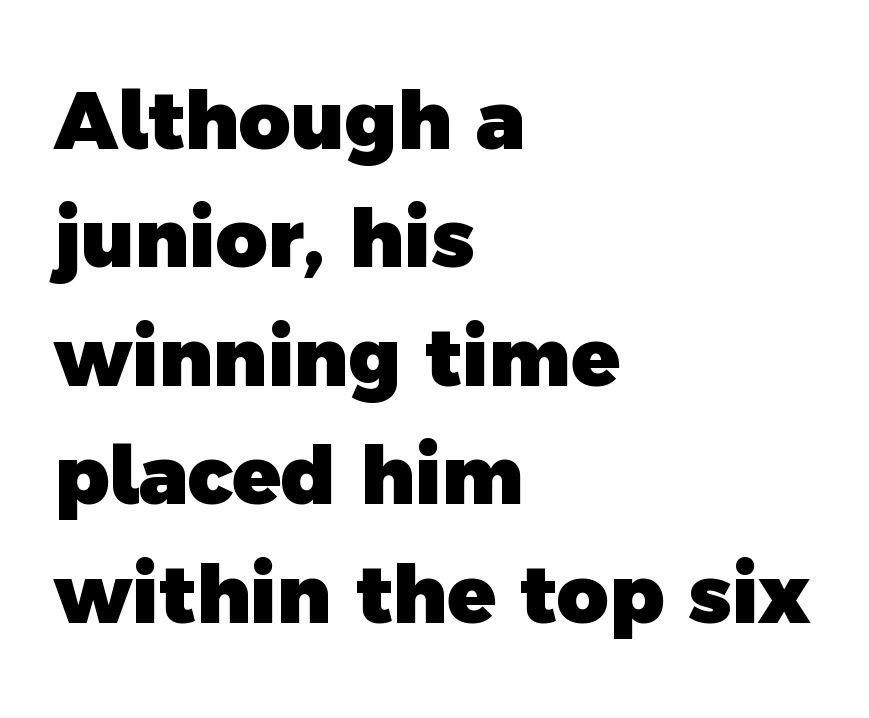
The image shows 80 px heavy sans-serif type; set left-aligned, normal line spacing (1.48x), normal letter spacing, not underlined; a medium x-height.
